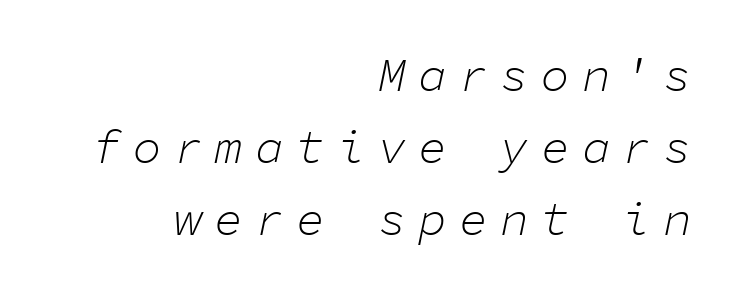
The image shows 48 px light type, italic (leaning right), monospaced; set right-aligned, normal line spacing (1.5x), unusually wide letter spacing (+0.25 em), not underlined; low stroke contrast and a medium x-height.
